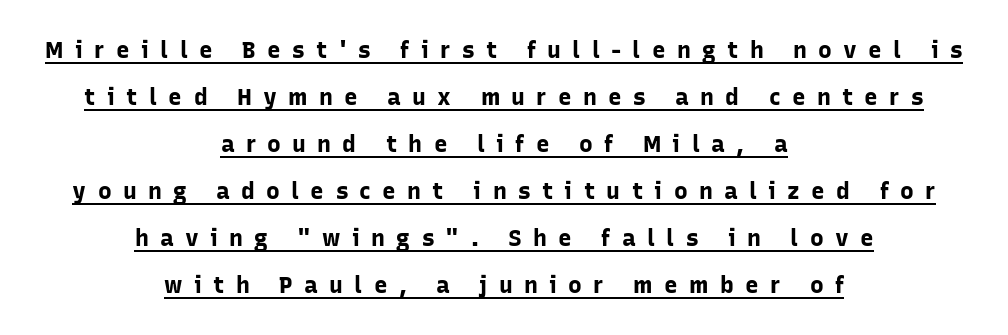
Q: Is the text bold? A: Yes.
Q: Is the text italic (slanted)? A: No, it is upright.
Q: Is the text underlined? A: Yes.
Q: How is the paragraph aligned? A: Centered.
Q: Is the spacing between letters normal or unusually wide? A: Unusually wide.
Q: Is the spacing between lines tight, normal or loose? A: Loose.
